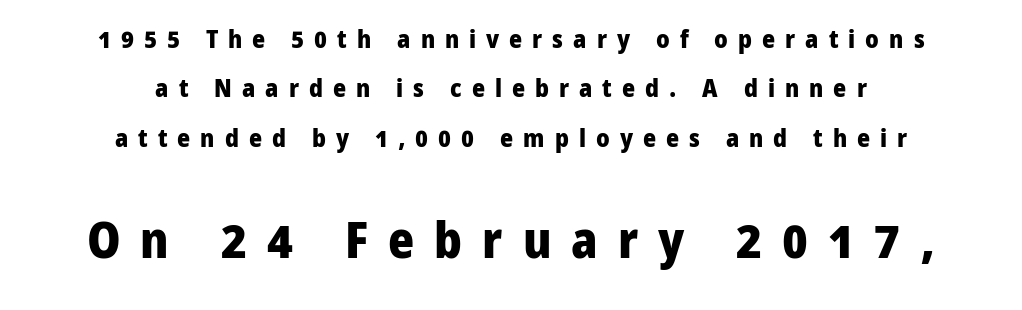
The image shows 50 px heavy sans-serif type, upright; set centered, loose line spacing (1.98x), unusually wide letter spacing (+0.4 em), not underlined; the second (bottom) block is 2.0x larger; low stroke contrast and a medium x-height.
